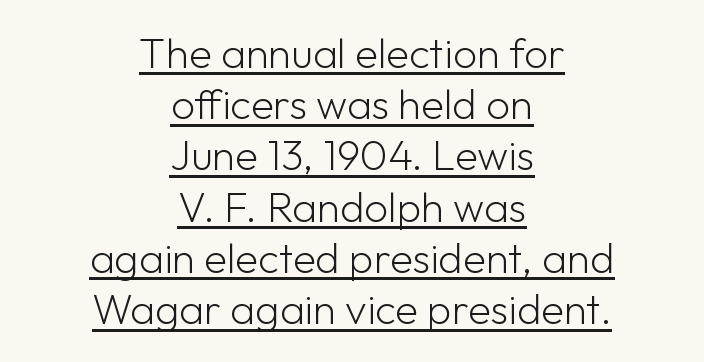
{"serif": "no", "italic": "no", "bold": "no", "weight": "light", "width": "normal", "stroke_contrast": "low", "x_height": "medium", "monospaced": "no", "underline": "yes", "align": "center", "line_spacing_ratio": 1.22, "letter_spacing": "normal", "letter_spacing_em": 0.0, "glyph_px": 42}
